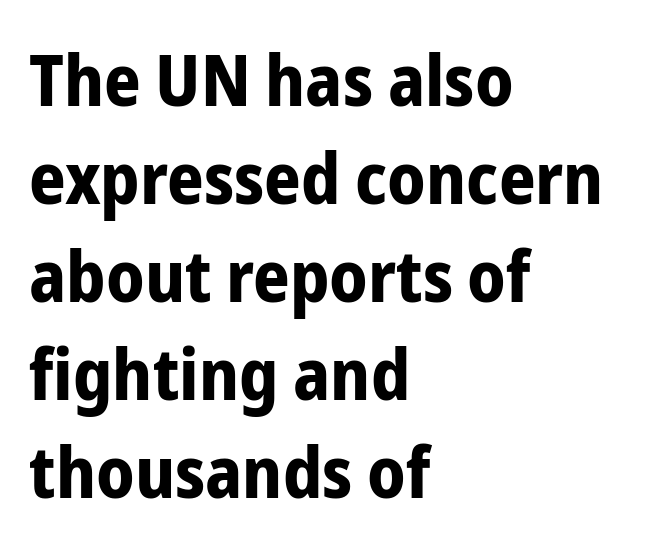
The image shows 72 px bold, condensed sans-serif type, upright; set left-aligned, normal line spacing (1.36x), normal letter spacing, not underlined; low stroke contrast and a medium x-height.
